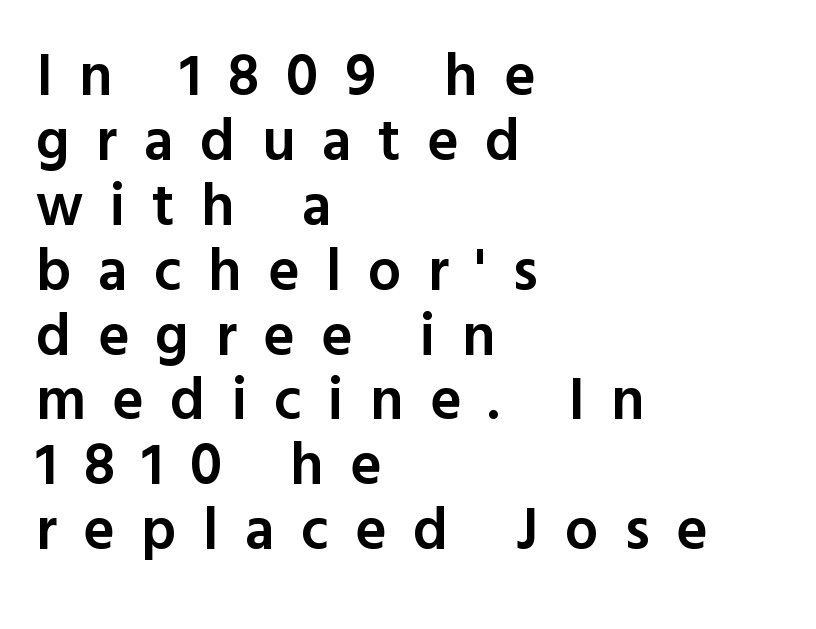
The image shows 59 px semibold sans-serif type, upright; set left-aligned, tight line spacing (1.1x), unusually wide letter spacing (+0.45 em), not underlined; a medium x-height.
